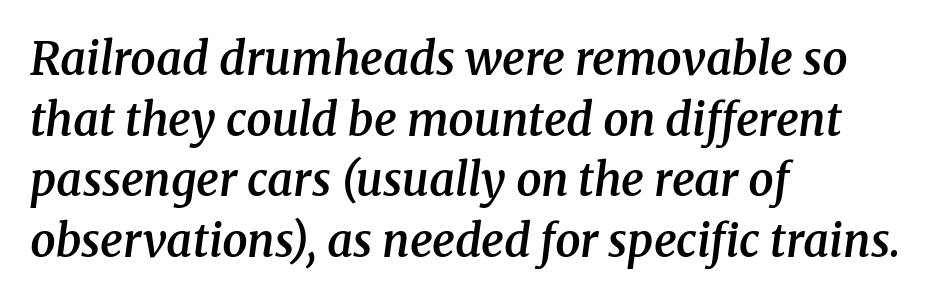
The image shows 45 px semibold serif type, italic (leaning right); set left-aligned, normal line spacing (1.35x), normal letter spacing, not underlined; medium stroke contrast and a medium x-height.
